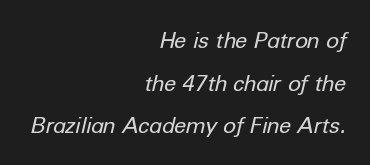
Q: Is the text bold? A: No.
Q: Is the text italic (slanted)? A: Yes, it leans right by about 12 degrees.
Q: Is the text underlined? A: No.
Q: How is the paragraph aligned? A: Right-aligned.
Q: Is the spacing between letters normal or unusually wide? A: Normal.
Q: Is the spacing between lines tight, normal or loose? A: Loose.
